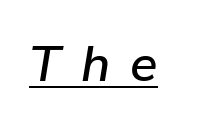
Q: Is the text italic (slanted)? A: Yes, it leans right by about 9 degrees.
Q: Is the text underlined? A: Yes.
Q: Is the spacing between letters normal or unusually wide? A: Unusually wide.
Q: Width (condensed, normal, or wide)? A: Normal.
Q: Stroke contrast? A: Low.
Q: x-height? A: Medium.
Q: Monospaced? A: No.
